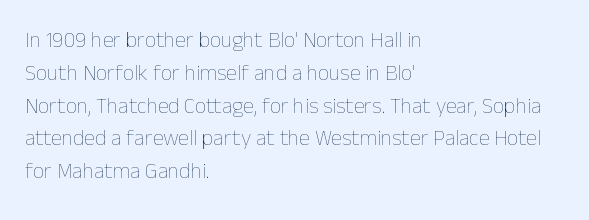
The image shows 22 px text type, upright; set left-aligned, normal line spacing (1.49x), normal letter spacing, not underlined.
